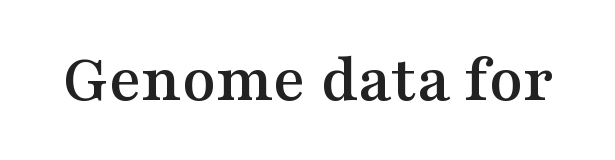
The specimen reads as upright at a glance. Yep, those are serifs on the letters. Descenders hang freely into open space. You could not count columns in this text — the font is proportionally spaced.
